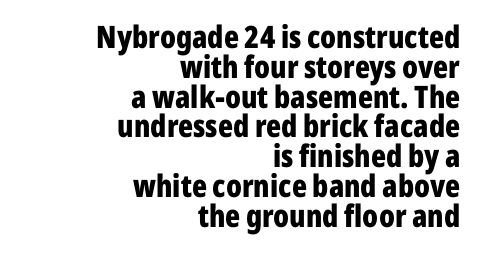
Q: Is the text bold? A: Yes.
Q: Is the text italic (slanted)? A: No, it is upright.
Q: Is the typeface a serif or a sans-serif typeface? A: Sans-serif.
Q: Is the text underlined? A: No.
Q: How is the paragraph aligned? A: Right-aligned.
Q: Is the spacing between letters normal or unusually wide? A: Normal.
Q: Is the spacing between lines tight, normal or loose? A: Tight.
Q: Width (condensed, normal, or wide)? A: Condensed.
Q: Stroke contrast? A: Low.
Q: x-height? A: Medium.
Q: Monospaced? A: No.
